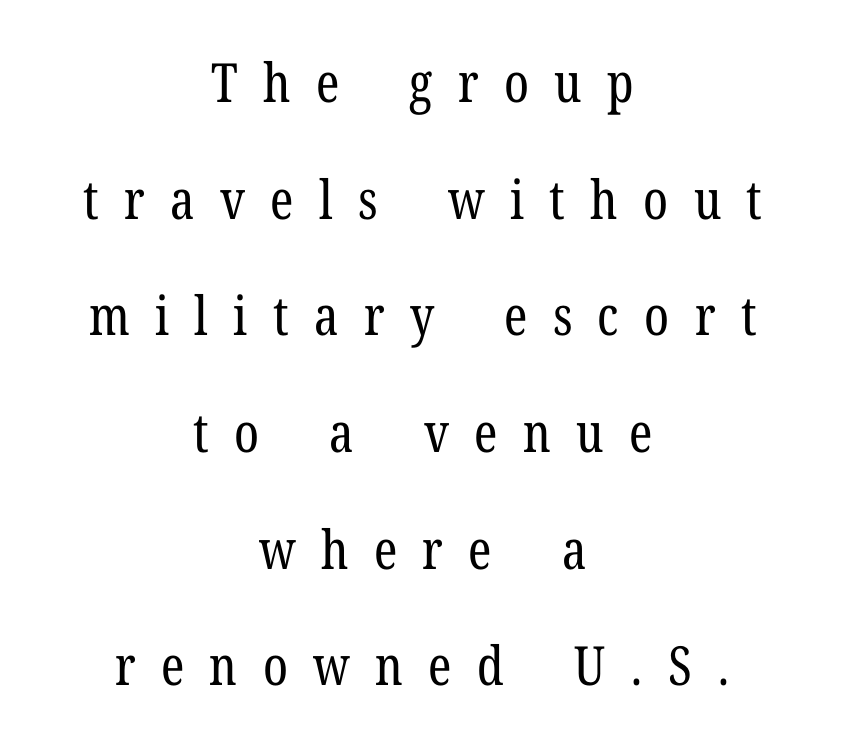
Q: Is the text bold? A: No.
Q: Is the text italic (slanted)? A: No, it is upright.
Q: Is the typeface a serif or a sans-serif typeface? A: Serif.
Q: Is the text underlined? A: No.
Q: How is the paragraph aligned? A: Centered.
Q: Is the spacing between letters normal or unusually wide? A: Unusually wide.
Q: Is the spacing between lines tight, normal or loose? A: Loose.
Q: Width (condensed, normal, or wide)? A: Condensed.
Q: Stroke contrast? A: Low.
Q: x-height? A: Medium.
Q: Monospaced? A: No.
